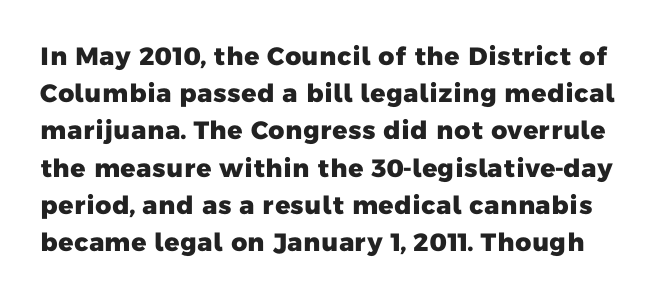
The face used here has the dense, thick strokes of a bold. Tracking value appears to be zero — textbook default spacing. Each row of text sits above clean, open space. Leading matches the norm, producing a regular column.
